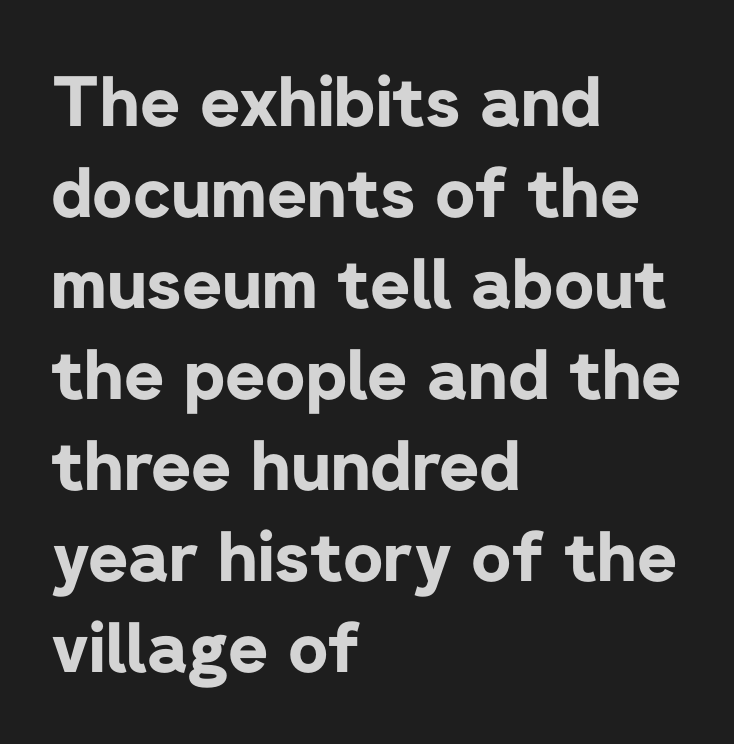
{"serif": "no", "italic": "no", "bold": "yes", "weight": "bold", "width": "normal", "stroke_contrast": "low", "x_height": "medium", "monospaced": "no", "underline": "no", "align": "left", "line_spacing": "normal", "line_spacing_ratio": 1.32, "letter_spacing": "normal", "letter_spacing_em": 0.0, "glyph_px": 69}
